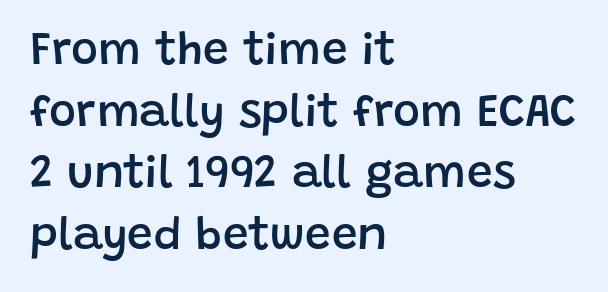
Q: Is the text bold? A: Semi-bold.
Q: Is the text italic (slanted)? A: No, it is upright.
Q: Is the typeface a serif or a sans-serif typeface? A: Sans-serif.
Q: Is the text underlined? A: No.
Q: How is the paragraph aligned? A: Left-aligned.
Q: Is the spacing between letters normal or unusually wide? A: Normal.
Q: Is the spacing between lines tight, normal or loose? A: Normal.
Q: Width (condensed, normal, or wide)? A: Normal.
Q: Stroke contrast? A: Low.
Q: x-height? A: Large.
Q: Monospaced? A: No.
